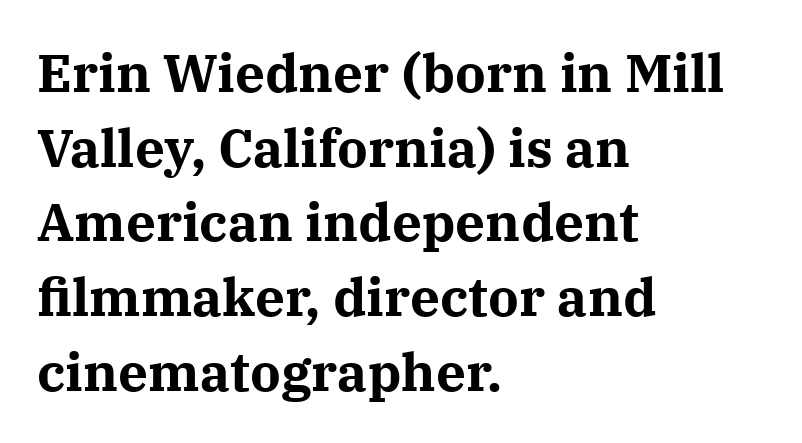
Quick note: not italic, upright. How heavy is the stroke? Heavy — this is a bold. In terms of letterspacing, this is plain default setting. Is this a fixed-width face? No — the glyphs have proportional, varying widths. The paragraph shown leans on its left margin. Just letters on the line, the space beneath them empty.
